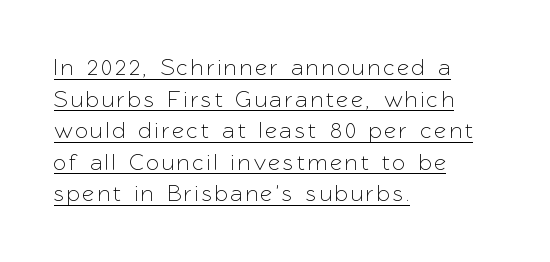
Q: Is the text italic (slanted)? A: No, it is upright.
Q: Is the text underlined? A: Yes.
Q: How is the paragraph aligned? A: Left-aligned.
Q: Is the spacing between lines tight, normal or loose? A: Normal.
